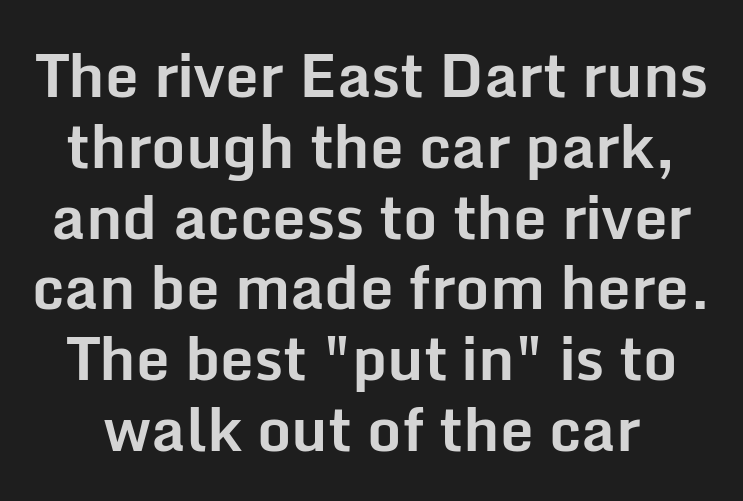
{"serif": "no", "italic": "no", "bold": "yes", "weight": "bold", "width": "normal", "stroke_contrast": "low", "x_height": "medium", "monospaced": "no", "underline": "no", "line_spacing_ratio": 1.18, "letter_spacing": "normal", "letter_spacing_em": 0.0, "glyph_px": 60}
